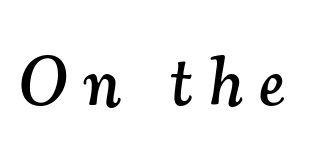
The whole block is typeset with a tilt. Check the space under the baseline: it is left empty. Spacing between characters has been opened up far beyond the box default. Proportional: the letters do not fall into vertical columns. What kind of face is this? One with serifs.
